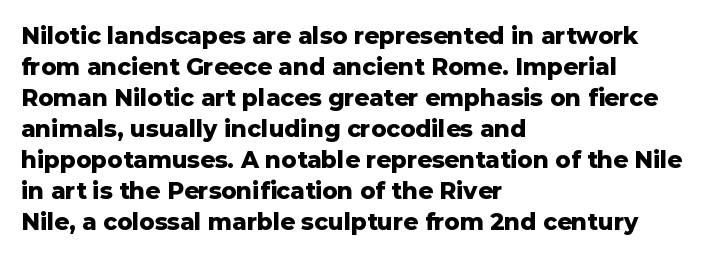
The image shows 23 px bold type, upright; set left-aligned, normal line spacing (1.35x), normal letter spacing, not underlined.
